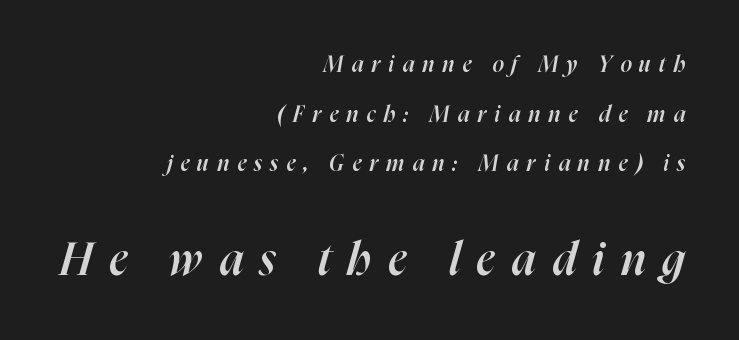
The image shows 45 px semibold type, italic (leaning right); set right-aligned, loose line spacing (2.26x), unusually wide letter spacing (+0.37 em), not underlined; the second (bottom) block is 2.05x larger; high stroke contrast and a medium x-height.
